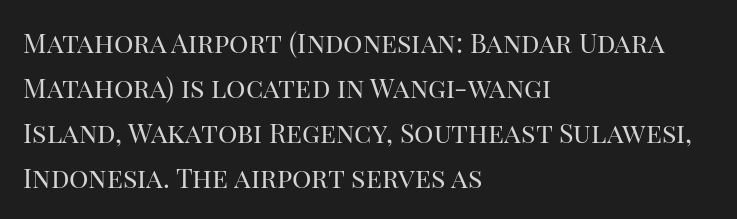
{"italic": "no", "bold": "no", "underline": "no", "align": "left", "line_spacing": "normal", "line_spacing_ratio": 1.67, "letter_spacing": "normal", "letter_spacing_em": 0.0, "glyph_px": 27}
